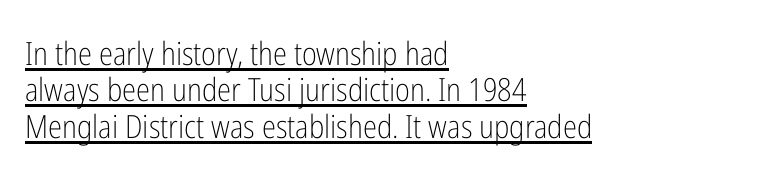
The compositor pushed each line to the left boundary. Characters remain perfectly vertical along every line. The face used here is a sans, in the tradition of grotesques and geometrics. These lines are rendered in a variable-pitch font. Is there much room between lines? No — they nearly touch.
